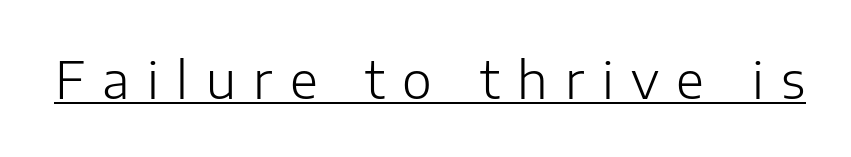
{"serif": "no", "italic": "no", "bold": "no", "weight": "light", "width": "normal", "stroke_contrast": "low", "x_height": "medium", "monospaced": "no", "underline": "yes", "letter_spacing": "wide", "letter_spacing_em": 0.34, "glyph_px": 51}
